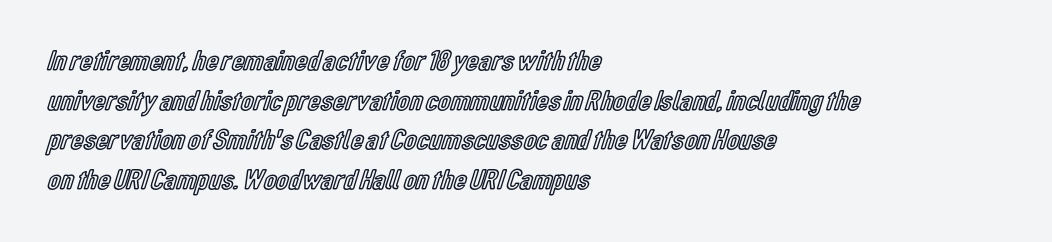
Q: Is the text italic (slanted)? A: Yes.
Q: Is the text underlined? A: No.
Q: How is the paragraph aligned? A: Left-aligned.
Q: Is the spacing between letters normal or unusually wide? A: Normal.
Q: Is the spacing between lines tight, normal or loose? A: Normal.
Q: Width (condensed, normal, or wide)? A: Condensed.
Q: x-height? A: Medium.
Q: Monospaced? A: No.
